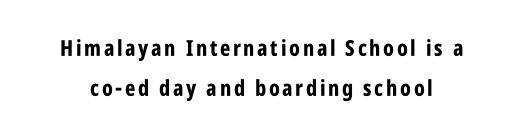
{"italic": "no", "bold": "yes", "underline": "no", "line_spacing_ratio": 1.84, "glyph_px": 22}
